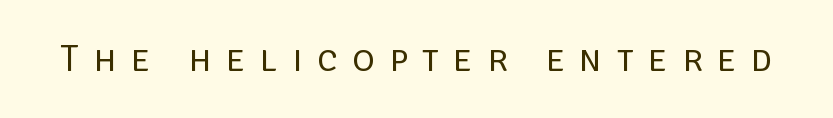
No heavy texture on the line: the type isn't bold. In terms of letterform style, serifs are entirely absent. Quick note: underline off. Do the characters align in a grid? No, the font is proportional.
